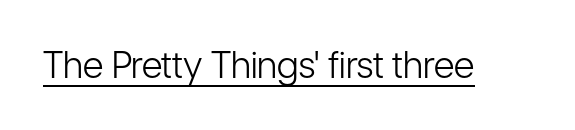
{"serif": "no", "italic": "no", "bold": "no", "weight": "light", "width": "condensed", "stroke_contrast": "low", "x_height": "medium", "monospaced": "no", "underline": "yes", "letter_spacing": "normal", "letter_spacing_em": 0.0, "glyph_px": 36}
